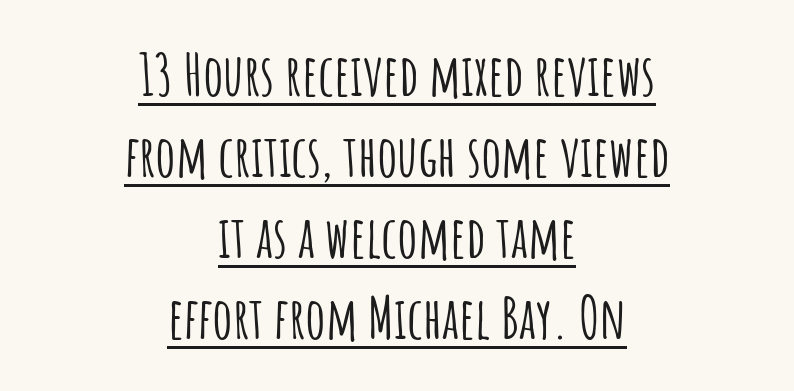
The passage shown is typed in a proportional face where columns would drift. Normally led — the rows are evenly, conventionally spaced. Are there feet on the stems? There aren't — it's a sans. Underlining? Definitely there.
